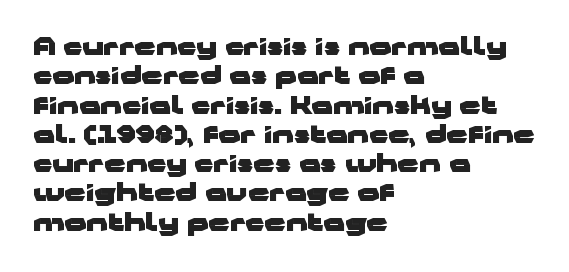
{"italic": "no", "bold": "yes", "underline": "no", "align": "left", "line_spacing_ratio": 1.22, "letter_spacing": "normal", "letter_spacing_em": 0.0, "glyph_px": 24}
